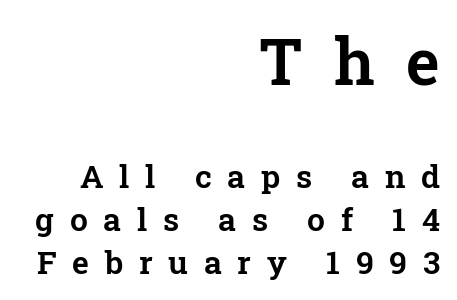
Look at the tracking — it's clearly loosened, letters drifting apart. Unlike italic type, these characters show no tilt at all. Does the bottom block carry the larger type? No, the top block does. Letters rest on an invisible, unmarked baseline. If you measured baseline to baseline, you'd find a middling distance. Looks like regular typesetting: each glyph gets only the width it needs.
